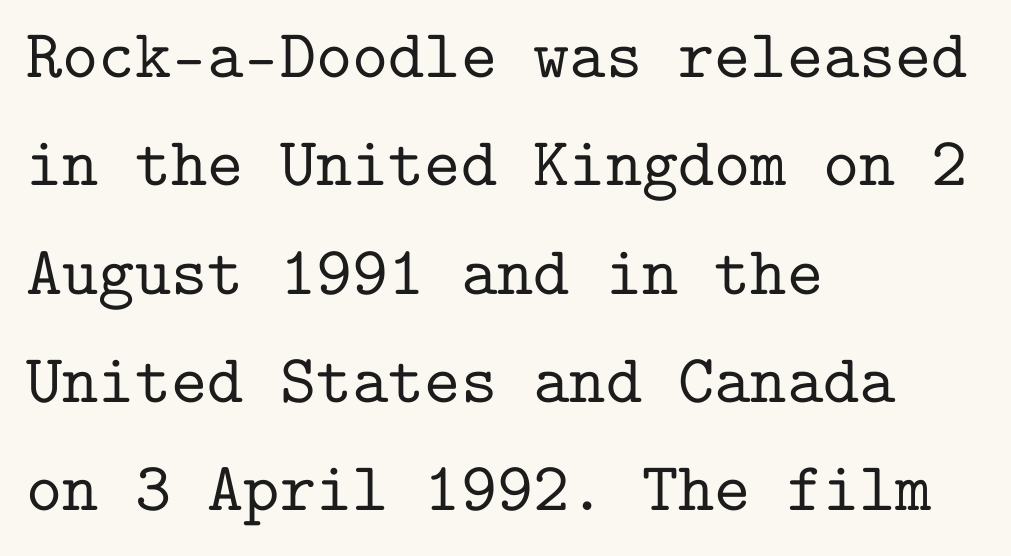
The image shows 69 px serif type, upright, monospaced; set left-aligned, normal line spacing (1.57x), normal letter spacing, not underlined; low stroke contrast and a medium x-height.
